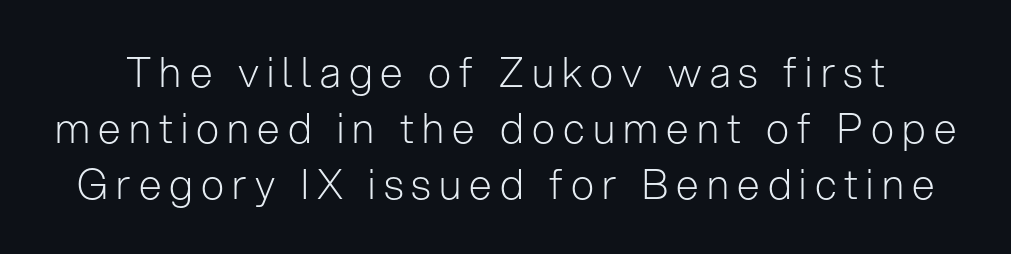
{"serif": "no", "italic": "no", "bold": "no", "weight": "light", "width": "normal", "stroke_contrast": "low", "x_height": "medium", "monospaced": "no", "underline": "no", "line_spacing": "normal", "line_spacing_ratio": 1.36, "letter_spacing": "wide", "letter_spacing_em": 0.2, "glyph_px": 41}
